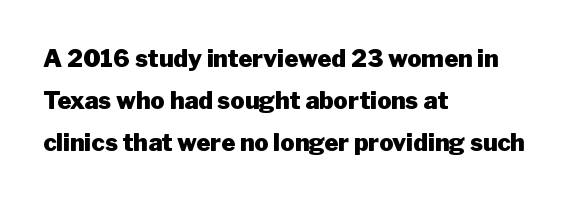
The image shows 24 px bold type, upright; set left-aligned, line spacing 1.75x, normal letter spacing, not underlined.
